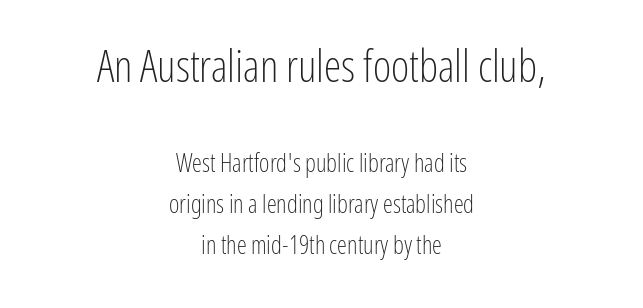
The rag falls on both sides of this text block equally. You can tell from the bare stems that sans-serif type was used. A roman cut, with each character standing at attention. Beneath every word, the page is bare. The first block has been scaled up relative to the second.
